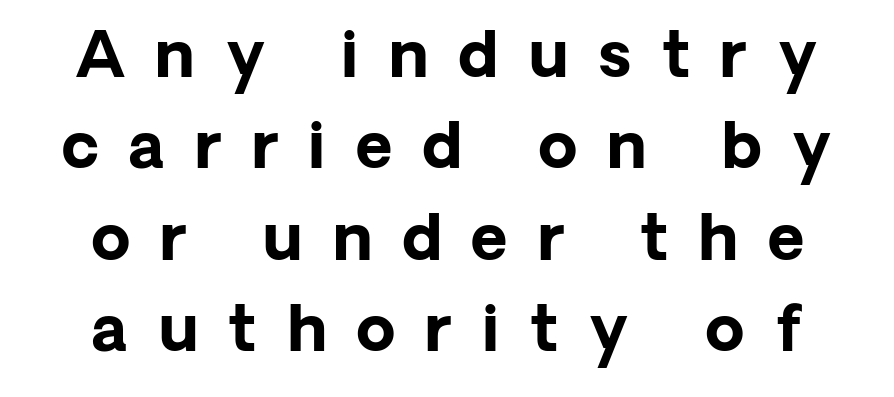
The image shows 63 px bold sans-serif type, upright; set normal line spacing (1.45x), unusually wide letter spacing (+0.48 em), not underlined; low stroke contrast and a medium x-height.
